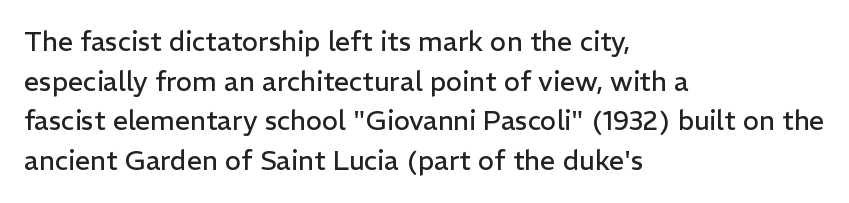
Notice how descenders clear the ascenders below comfortably — that's standard leading. Inter-character spacing is left at the font's built-in metrics. Bare-footed words on every line. The strokes are not fattened; the text isn't bold. A student would call this left alignment; a typographer would say flush left, rag right.
